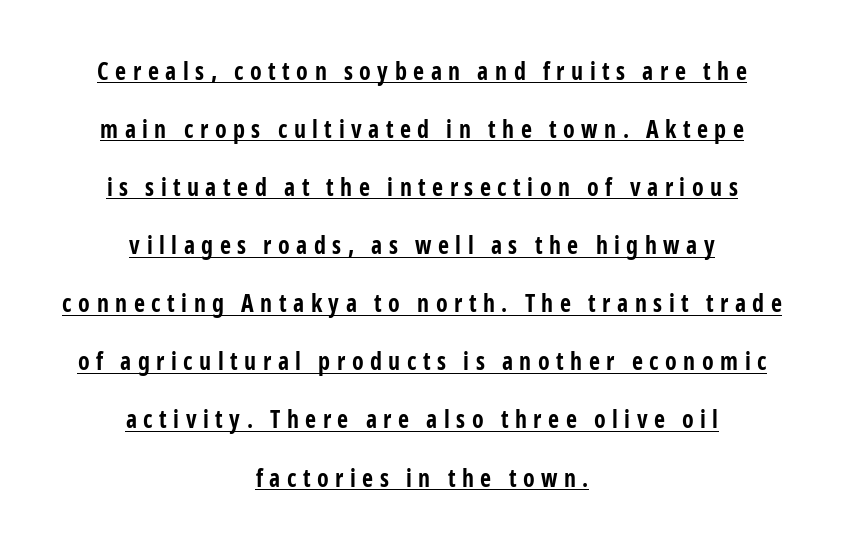
Q: Is the text bold? A: Yes.
Q: Is the text italic (slanted)? A: No, it is upright.
Q: Is the text underlined? A: Yes.
Q: How is the paragraph aligned? A: Centered.
Q: Is the spacing between letters normal or unusually wide? A: Unusually wide.
Q: Is the spacing between lines tight, normal or loose? A: Loose.
